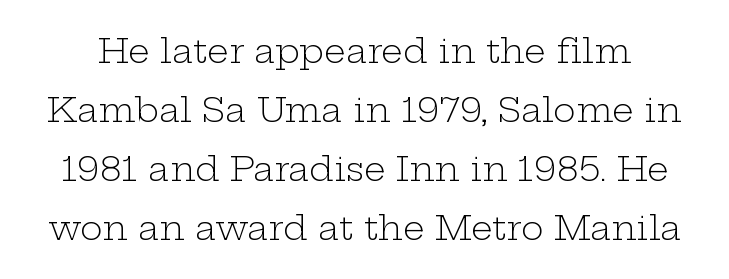
Q: Is the text bold? A: No.
Q: Is the text italic (slanted)? A: No, it is upright.
Q: Is the typeface a serif or a sans-serif typeface? A: Serif.
Q: Is the text underlined? A: No.
Q: Is the spacing between letters normal or unusually wide? A: Normal.
Q: Width (condensed, normal, or wide)? A: Wide.
Q: Stroke contrast? A: Low.
Q: x-height? A: Medium.
Q: Monospaced? A: No.
